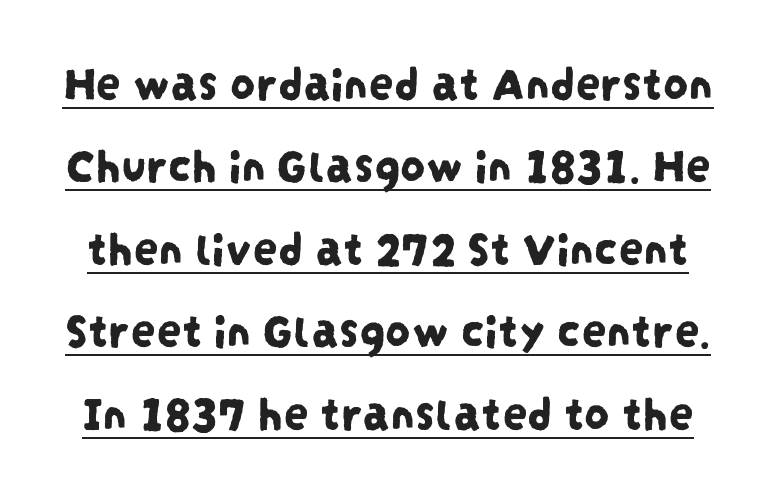
Q: Is the typeface a serif or a sans-serif typeface? A: Sans-serif.
Q: Is the text underlined? A: Yes.
Q: Is the spacing between letters normal or unusually wide? A: Normal.
Q: Is the spacing between lines tight, normal or loose? A: Normal.
Q: Width (condensed, normal, or wide)? A: Condensed.
Q: Stroke contrast? A: Low.
Q: x-height? A: Large.
Q: Monospaced? A: No.
